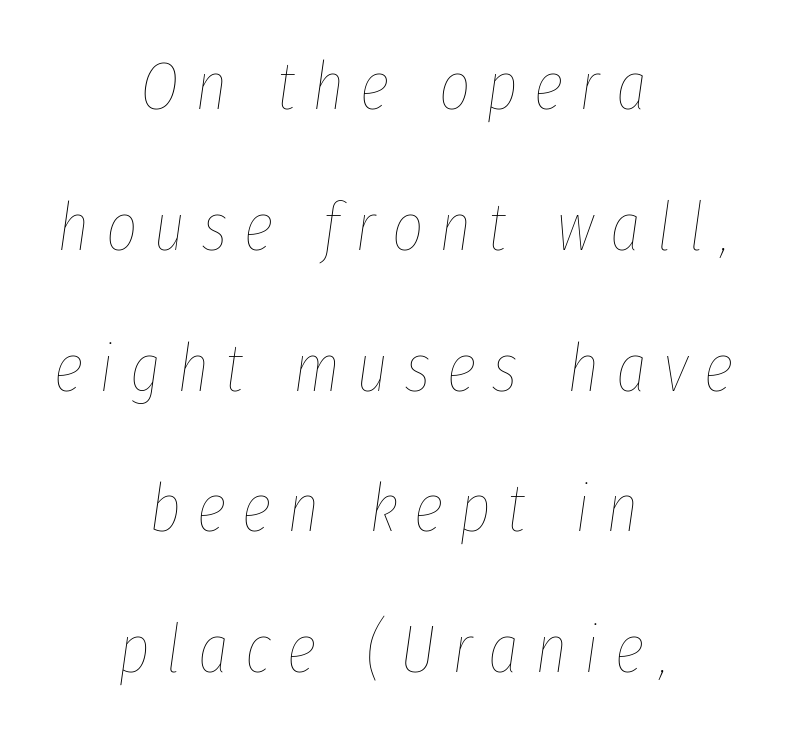
The image shows 68 px thin, condensed type, italic (leaning right); set centered, loose line spacing (2.07x), unusually wide letter spacing (+0.24 em), not underlined; low stroke contrast and a medium x-height.
